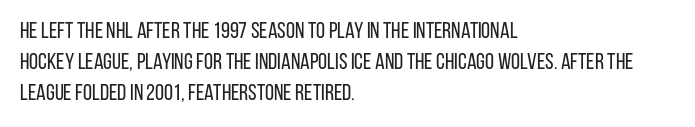
Q: Is the text bold? A: No.
Q: Is the text italic (slanted)? A: No, it is upright.
Q: Is the text underlined? A: No.
Q: How is the paragraph aligned? A: Left-aligned.
Q: Is the spacing between letters normal or unusually wide? A: Normal.
Q: Is the spacing between lines tight, normal or loose? A: Normal.
